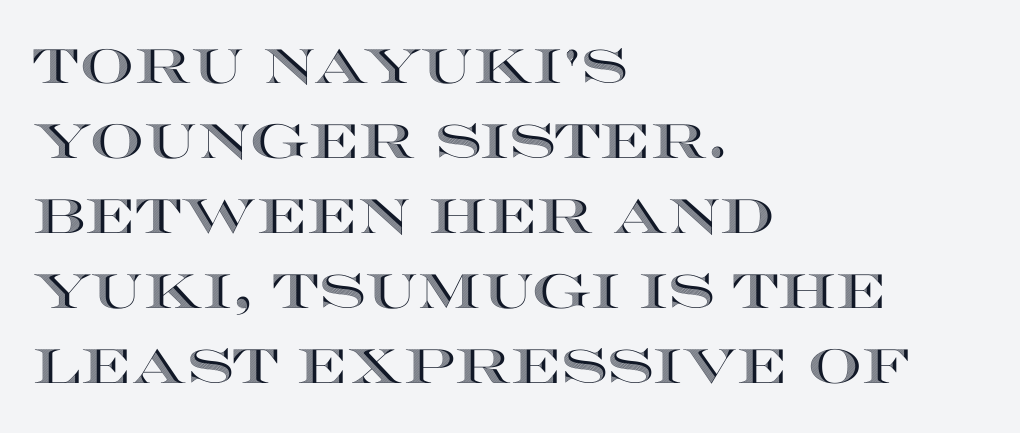
The image shows 48 px wide type, upright; set left-aligned, normal line spacing (1.56x), normal letter spacing, not underlined; a large x-height.
